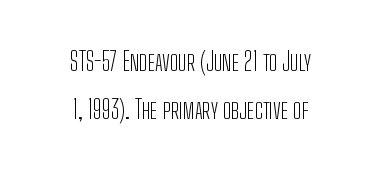
The image shows 25 px text type, upright; set centered, loose line spacing (1.91x), normal letter spacing, not underlined.
